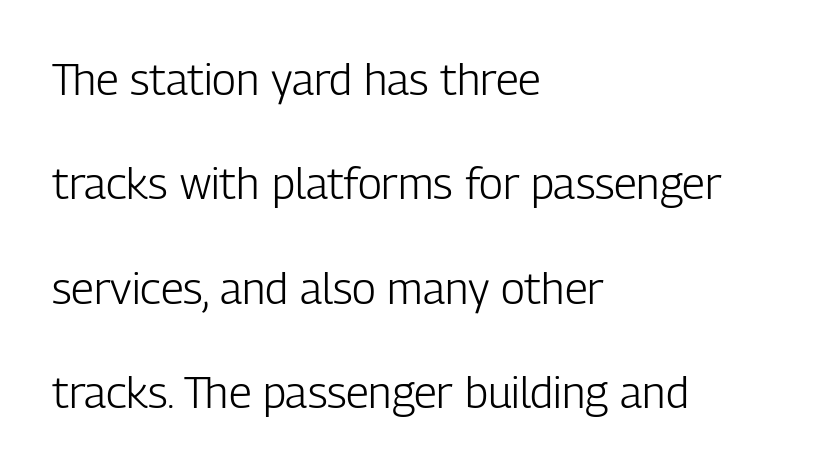
Q: Is the text bold? A: No.
Q: Is the text italic (slanted)? A: No, it is upright.
Q: Is the typeface a serif or a sans-serif typeface? A: Sans-serif.
Q: Is the text underlined? A: No.
Q: How is the paragraph aligned? A: Left-aligned.
Q: Is the spacing between letters normal or unusually wide? A: Normal.
Q: Is the spacing between lines tight, normal or loose? A: Loose.
Q: Width (condensed, normal, or wide)? A: Condensed.
Q: Stroke contrast? A: Low.
Q: x-height? A: Medium.
Q: Monospaced? A: No.
